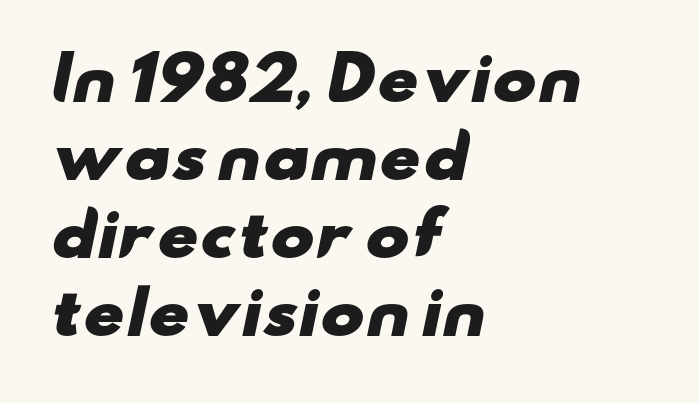
{"serif": "no", "bold": "yes", "weight": "heavy", "width": "wide", "stroke_contrast": "low", "x_height": "small", "monospaced": "no", "underline": "no", "align": "left", "line_spacing": "normal", "line_spacing_ratio": 1.32, "letter_spacing": "normal", "letter_spacing_em": 0.0, "glyph_px": 59}
